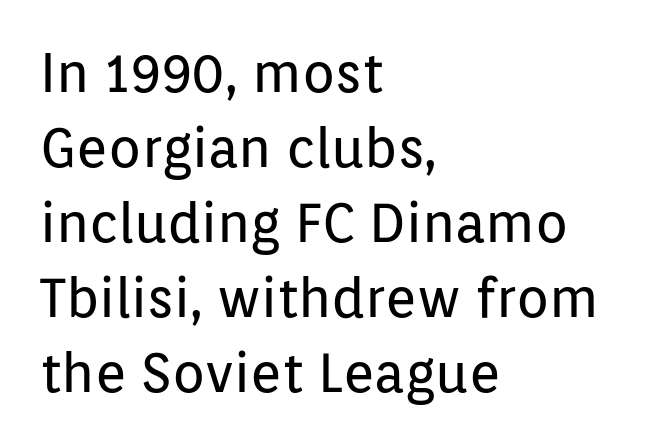
The image shows 54 px regular-weight sans-serif type, upright; set left-aligned, normal line spacing (1.39x), normal letter spacing, not underlined; low stroke contrast and a medium x-height.
